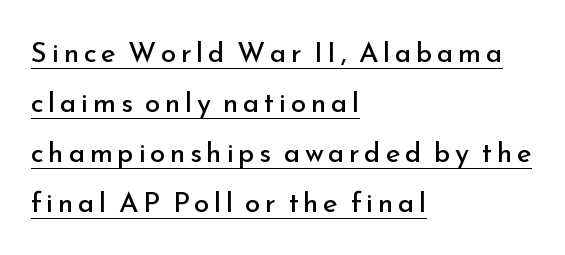
Q: Is the text bold? A: No.
Q: Is the text italic (slanted)? A: No, it is upright.
Q: Is the typeface a serif or a sans-serif typeface? A: Sans-serif.
Q: Is the text underlined? A: Yes.
Q: How is the paragraph aligned? A: Left-aligned.
Q: Width (condensed, normal, or wide)? A: Normal.
Q: Stroke contrast? A: Low.
Q: x-height? A: Small.
Q: Monospaced? A: No.
